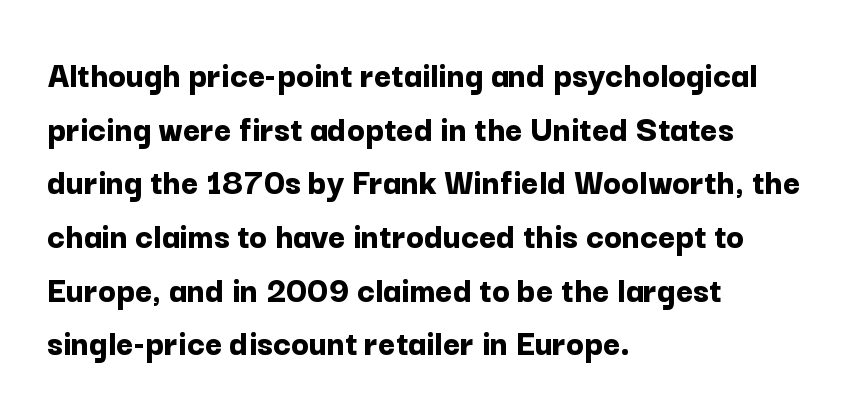
You can tell from the bare stems that sans-serif type was used. Italic: no, the glyphs are upright roman. A dark, heavy texture on the line: the type is bold. Think of a printed novel: that variable character pitch is what you see here. Notice how the passage keeps a crisp vertical edge on the left only. Honestly, the letter spacing is just normal — you wouldn't notice it.
